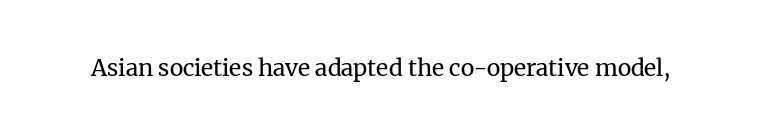
The type is set solid horizontally, with unmodified tracking. Words float on clear page, feet unadorned. A quiet, ordinary-to-light weight characterises the typeface. The type sits square on the baseline with zero lean.
